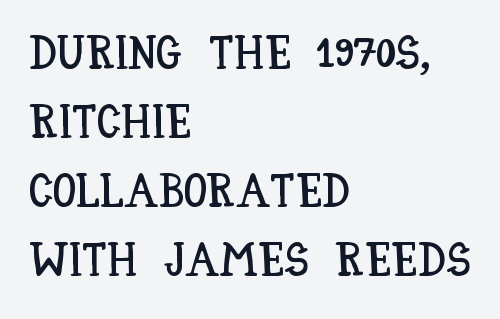
The image shows 47 px condensed type, upright; set left-aligned, normal line spacing (1.47x), normal letter spacing, not underlined; low stroke contrast and a large x-height.
